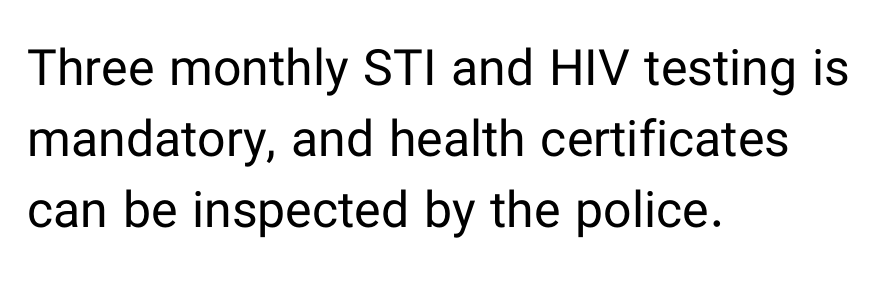
{"serif": "no", "italic": "no", "bold": "no", "weight": "regular", "width": "normal", "stroke_contrast": "low", "x_height": "medium", "monospaced": "no", "underline": "no", "align": "left", "line_spacing": "normal", "line_spacing_ratio": 1.42, "letter_spacing": "normal", "letter_spacing_em": 0.0, "glyph_px": 50}
